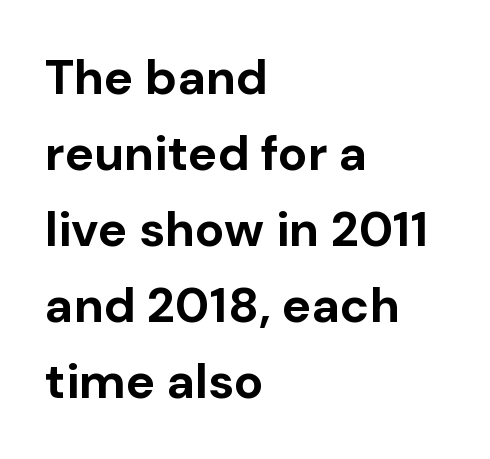
The image shows 49 px bold sans-serif type, upright; set left-aligned, normal line spacing (1.55x), normal letter spacing, not underlined; low stroke contrast and a medium x-height.
